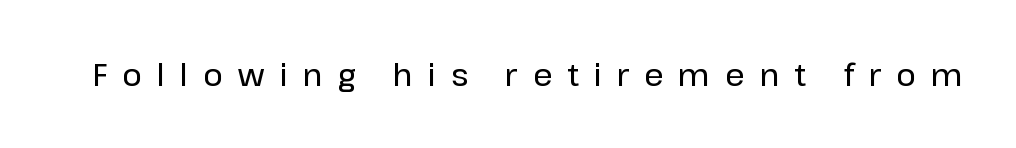
Q: Is the text italic (slanted)? A: No, it is upright.
Q: Is the typeface a serif or a sans-serif typeface? A: Sans-serif.
Q: Is the text underlined? A: No.
Q: Is the spacing between letters normal or unusually wide? A: Unusually wide.
Q: Width (condensed, normal, or wide)? A: Normal.
Q: Stroke contrast? A: Low.
Q: x-height? A: Medium.
Q: Monospaced? A: No.
